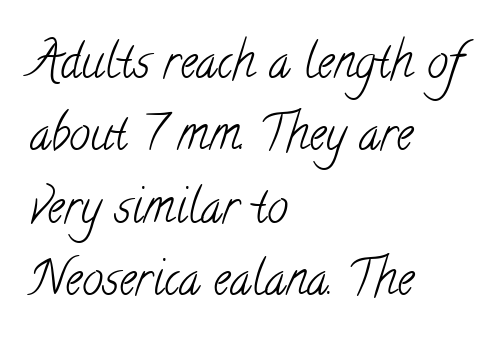
Do the characters align in a grid? No, the font is proportional. Summary of weight: not heavy and not bold. The space directly below the letters is spotless. Serifs: yes, visible at the terminals of the letterforms. Layout note: lines flush left.
